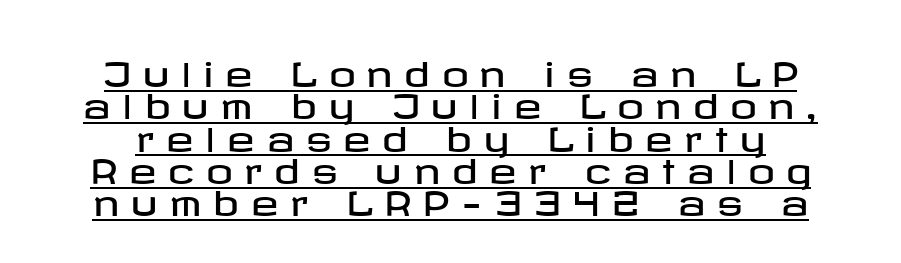
The image shows 33 px wide sans-serif type, upright; set tight line spacing (0.98x), unusually wide letter spacing (+0.36 em), underlined; low stroke contrast and a medium x-height.
